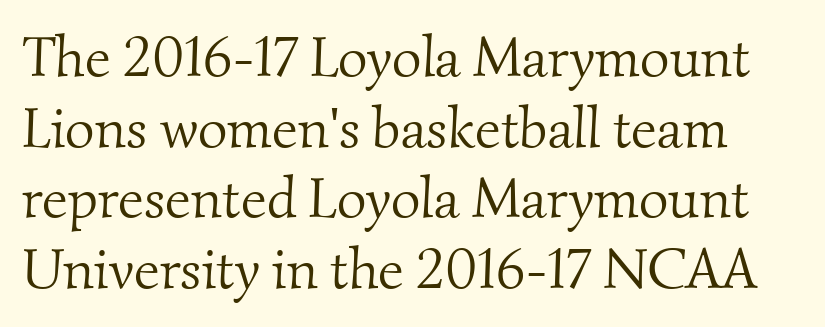
{"serif": "yes", "bold": "no", "weight": "light", "width": "normal", "stroke_contrast": "medium", "x_height": "small", "monospaced": "no", "underline": "no", "line_spacing_ratio": 1.24, "letter_spacing": "normal", "letter_spacing_em": 0.0, "glyph_px": 57}
